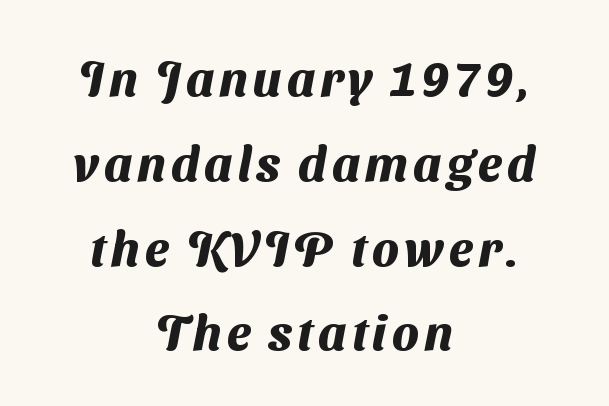
These lines stack symmetrically, like a column narrowing and widening about its center. Beneath every word, the page is bare. Character widths vary here, with narrow letters taking less room than wide ones. This rendering employs a face without finishing strokes, i.e., a sans-serif. The font is running at its bold setting.
